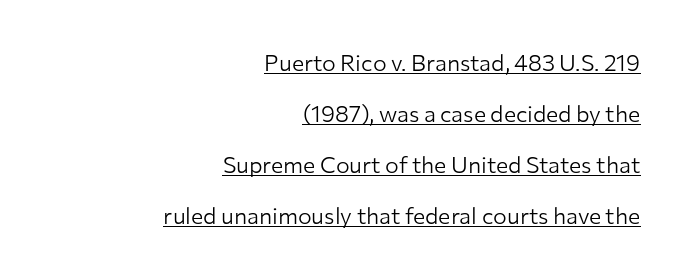
The image shows 23 px text type, upright; set right-aligned, loose line spacing (2.22x), normal letter spacing, underlined.
